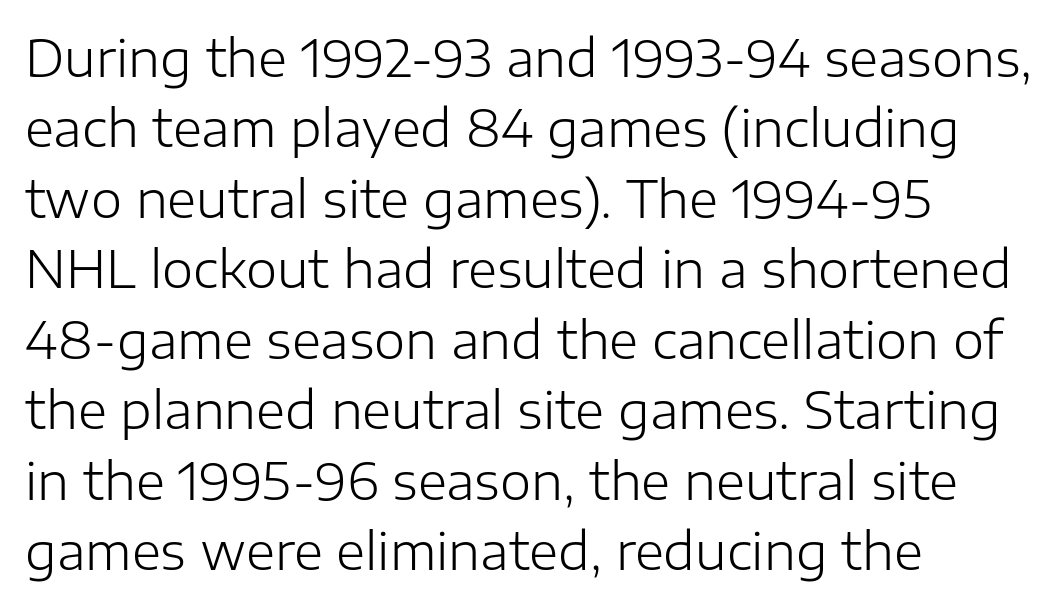
{"serif": "no", "italic": "no", "bold": "no", "weight": "light", "width": "normal", "stroke_contrast": "low", "x_height": "medium", "monospaced": "no", "underline": "no", "align": "left", "line_spacing": "normal", "line_spacing_ratio": 1.41, "letter_spacing": "normal", "letter_spacing_em": 0.0, "glyph_px": 50}
